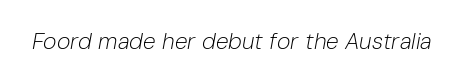
This reads as an unemphasized weight, regular at the heaviest. Unmarked baselines from the first word to the last. Compared with typical body copy, the letter spacing here is the same. Characters are canted at an angle relative to the baseline's perpendicular.
